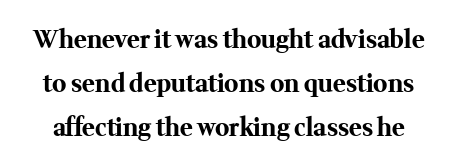
The image shows 24 px bold type, upright; set line spacing 1.84x, normal letter spacing, not underlined.
